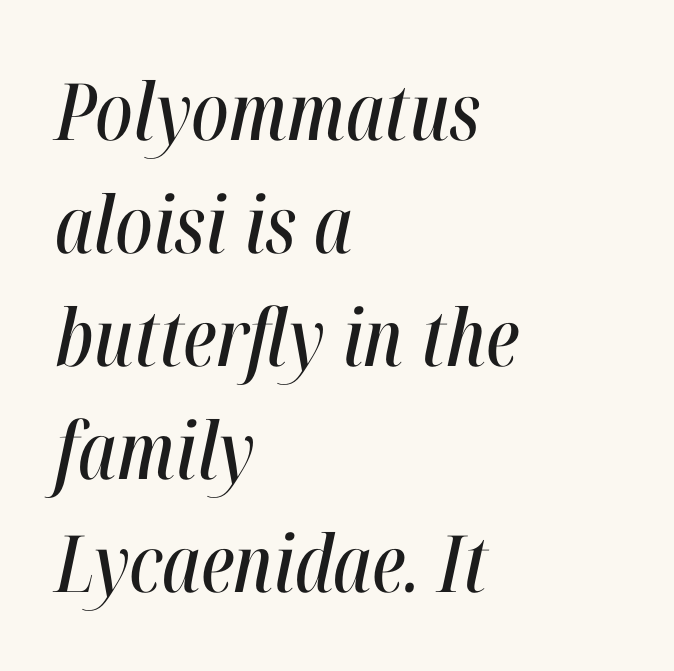
{"italic": "yes", "lean": "right", "slant_degrees": 12, "width": "condensed", "stroke_contrast": "high", "x_height": "medium", "monospaced": "no", "underline": "no", "align": "left", "line_spacing": "normal", "line_spacing_ratio": 1.43, "letter_spacing": "normal", "letter_spacing_em": 0.0, "glyph_px": 79}
